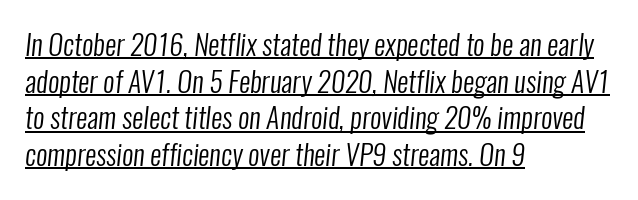
{"serif": "no", "bold": "no", "weight": "regular", "width": "condensed", "stroke_contrast": "low", "x_height": "medium", "monospaced": "no", "underline": "yes", "align": "left", "line_spacing": "normal", "line_spacing_ratio": 1.31, "letter_spacing": "normal", "letter_spacing_em": 0.0, "glyph_px": 28}
